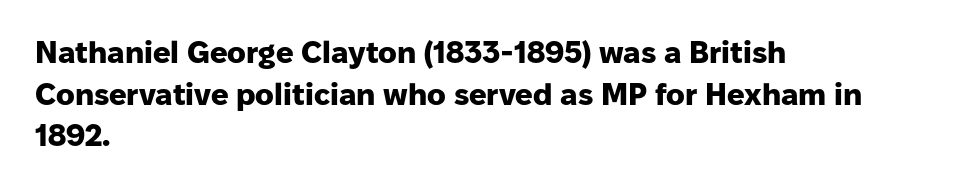
The face used here is a sans, in the tradition of grotesques and geometrics. Note the varied advance widths — an 'i' is clearly narrower than an 'm'. The tracking reads as untouched default to a designer's eye. Leading: standard. Typeset ragged right — the left edge is the straight one.
